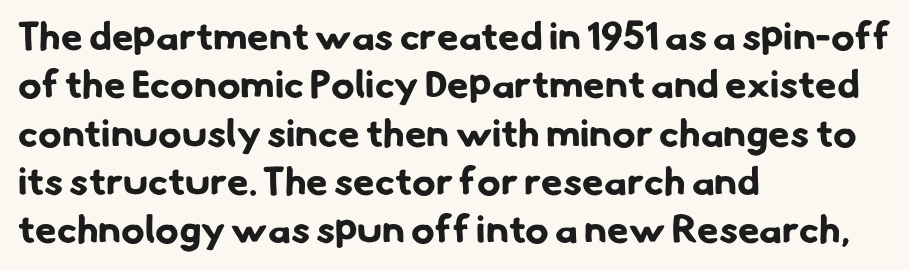
No word sits above an underline. Proportional: the letters do not fall into vertical columns. Chunky letters — that's bold for sure. Line beginnings align vertically; line endings do not.
